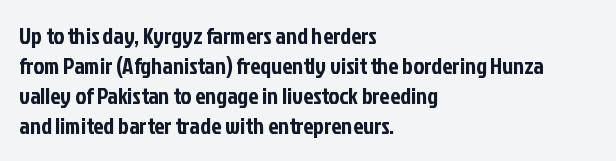
{"italic": "no", "underline": "no", "align": "left", "line_spacing": "normal", "line_spacing_ratio": 1.3, "letter_spacing": "normal", "letter_spacing_em": 0.0, "glyph_px": 23}
